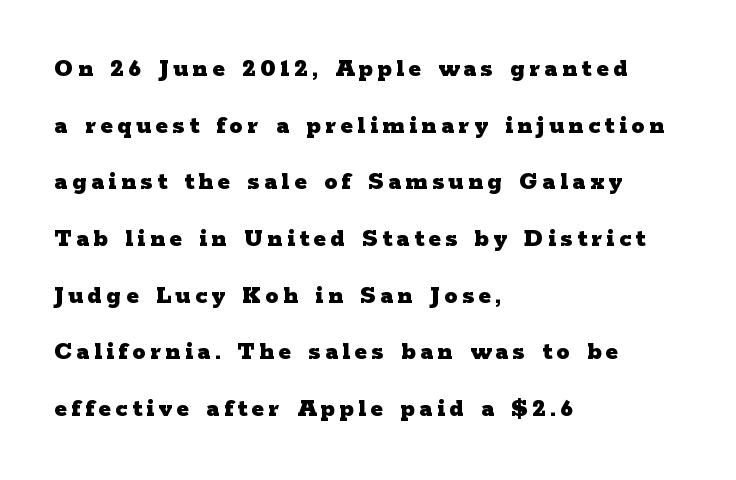
Q: Is the text bold? A: Yes.
Q: Is the text italic (slanted)? A: No, it is upright.
Q: Is the text underlined? A: No.
Q: How is the paragraph aligned? A: Left-aligned.
Q: Is the spacing between lines tight, normal or loose? A: Loose.
